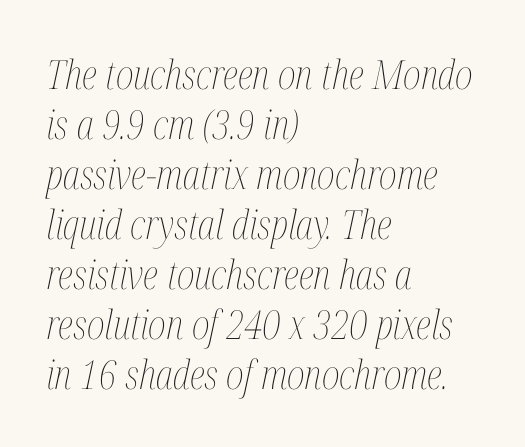
Is the type slanted? Yes — the strokes lean at a clear angle. The horizontal fit of the characters is conventional and even. The lines are quadded left. Caption: face not bold, strokes unweighted. The passage shown is typed in a proportional face where columns would drift.
